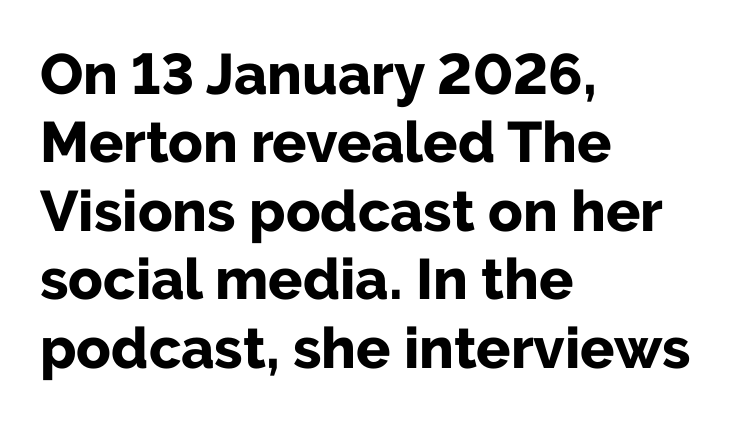
{"serif": "no", "italic": "no", "bold": "yes", "weight": "bold", "width": "normal", "stroke_contrast": "low", "x_height": "medium", "monospaced": "no", "underline": "no", "align": "left", "line_spacing_ratio": 1.2, "letter_spacing": "normal", "letter_spacing_em": 0.0, "glyph_px": 57}
